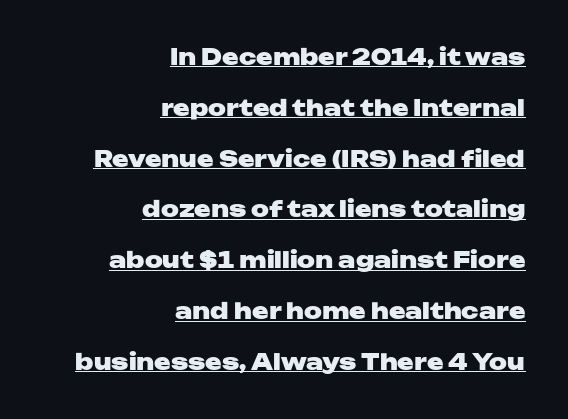
The image shows 22 px bold type, upright; set right-aligned, loose line spacing (2.31x), normal letter spacing, underlined.
